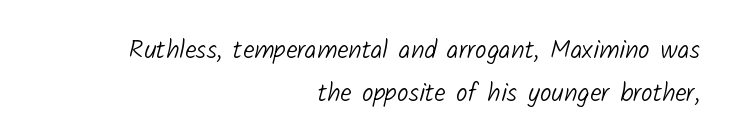
Q: Is the text bold? A: No.
Q: Is the text underlined? A: No.
Q: How is the paragraph aligned? A: Right-aligned.
Q: Is the spacing between letters normal or unusually wide? A: Normal.
Q: Is the spacing between lines tight, normal or loose? A: Normal.
